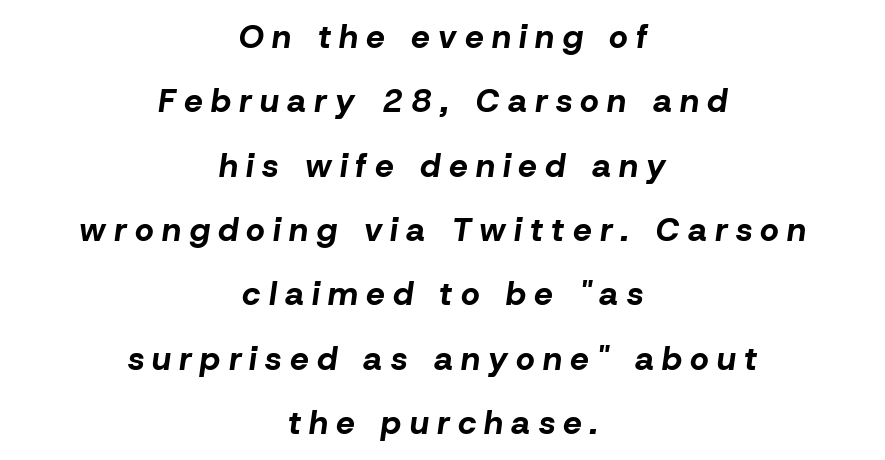
{"italic": "yes", "lean": "right", "slant_degrees": 8, "bold": "yes", "weight": "bold", "width": "normal", "stroke_contrast": "low", "x_height": "medium", "monospaced": "no", "underline": "no", "align": "center", "line_spacing": "loose", "line_spacing_ratio": 1.95, "letter_spacing": "wide", "letter_spacing_em": 0.25, "glyph_px": 33}
